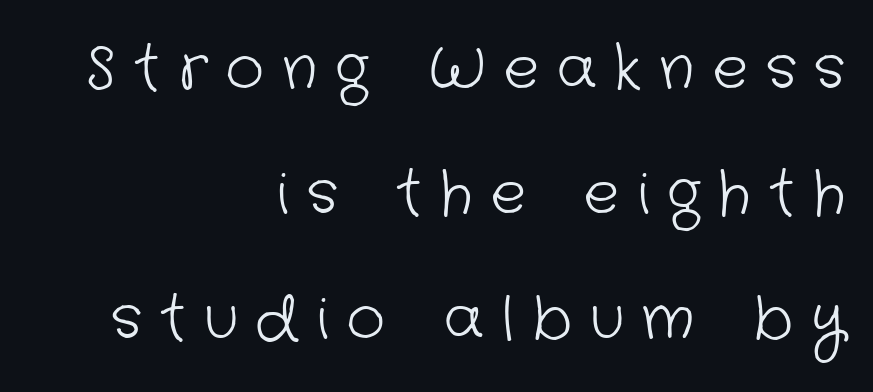
{"serif": "no", "bold": "no", "weight": "light", "width": "normal", "stroke_contrast": "low", "x_height": "medium", "monospaced": "no", "underline": "no", "align": "right", "line_spacing": "loose", "line_spacing_ratio": 2.12, "letter_spacing": "wide", "letter_spacing_em": 0.31, "glyph_px": 59}
